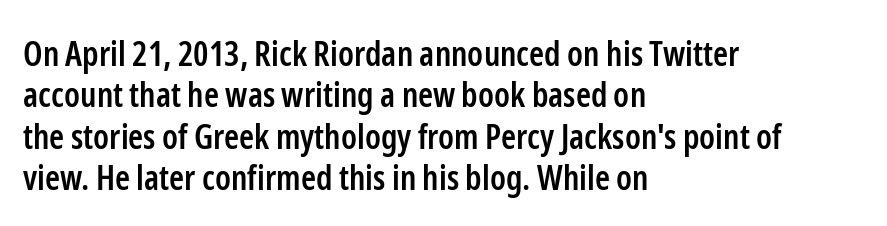
{"serif": "no", "italic": "no", "bold": "semi", "weight": "semibold", "width": "condensed", "stroke_contrast": "low", "x_height": "medium", "monospaced": "no", "underline": "no", "align": "left", "line_spacing_ratio": 1.22, "letter_spacing": "normal", "letter_spacing_em": 0.0, "glyph_px": 34}
